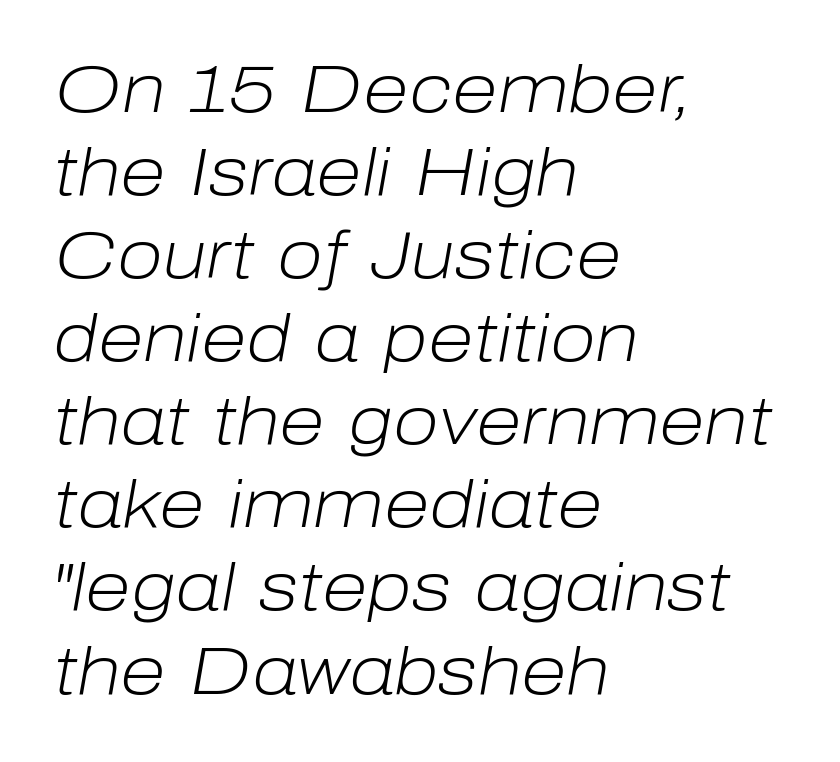
{"italic": "yes", "lean": "right", "slant_degrees": 10, "bold": "no", "weight": "light", "width": "normal", "stroke_contrast": "low", "x_height": "medium", "monospaced": "no", "underline": "no", "align": "left", "line_spacing_ratio": 1.24, "letter_spacing": "normal", "letter_spacing_em": 0.0, "glyph_px": 67}
